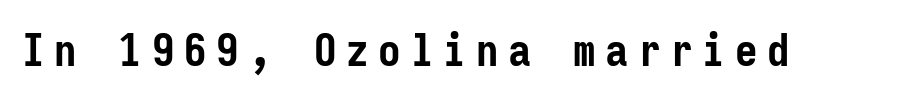
Q: Is the text bold? A: Yes.
Q: Is the text italic (slanted)? A: No, it is upright.
Q: Is the typeface a serif or a sans-serif typeface? A: Sans-serif.
Q: Is the text underlined? A: No.
Q: Is the spacing between letters normal or unusually wide? A: Unusually wide.
Q: Width (condensed, normal, or wide)? A: Condensed.
Q: Stroke contrast? A: Low.
Q: x-height? A: Medium.
Q: Monospaced? A: Yes.
